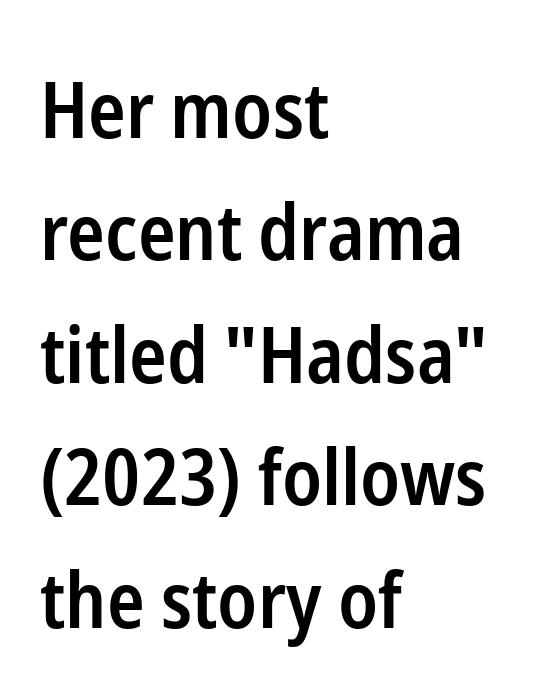
Q: Is the text bold? A: Semi-bold.
Q: Is the text italic (slanted)? A: No, it is upright.
Q: Is the typeface a serif or a sans-serif typeface? A: Sans-serif.
Q: Is the text underlined? A: No.
Q: How is the paragraph aligned? A: Left-aligned.
Q: Is the spacing between letters normal or unusually wide? A: Normal.
Q: Is the spacing between lines tight, normal or loose? A: Normal.
Q: Width (condensed, normal, or wide)? A: Condensed.
Q: Stroke contrast? A: Low.
Q: x-height? A: Medium.
Q: Monospaced? A: No.
